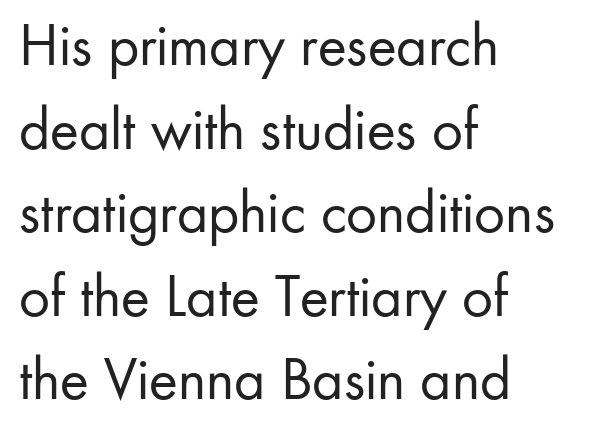
Character widths vary here, with narrow letters taking less room than wide ones. Each stroke keeps to a modest, everyday thickness or less. The font family rendered here belongs to the sans-serif group. The typesetter chose a ragged-right arrangement here. Nope, not italic — everything's standing straight.
